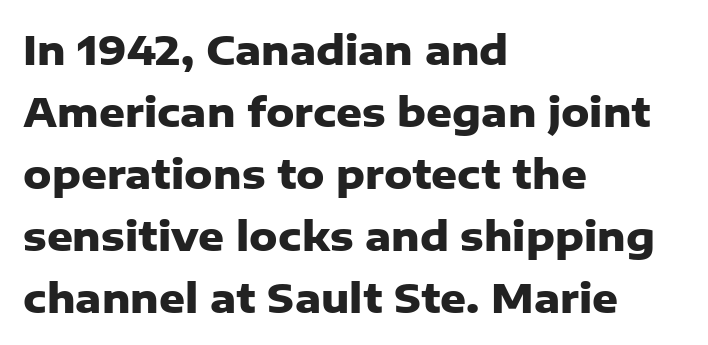
Compared with typical body copy, the letter spacing here is the same. Characters remain perfectly vertical along every line. If you drew a ruler down the left edge, every line would touch it. Underline: absent. Typographically, this falls in the sans-serif category. The passage shown is emphatically bold.
